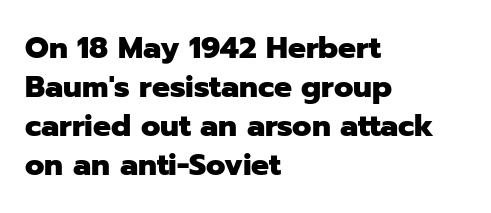
Q: Is the text bold? A: Yes.
Q: Is the text italic (slanted)? A: No, it is upright.
Q: Is the typeface a serif or a sans-serif typeface? A: Sans-serif.
Q: Is the text underlined? A: No.
Q: How is the paragraph aligned? A: Left-aligned.
Q: Is the spacing between letters normal or unusually wide? A: Normal.
Q: Is the spacing between lines tight, normal or loose? A: Normal.
Q: Width (condensed, normal, or wide)? A: Normal.
Q: Stroke contrast? A: Low.
Q: x-height? A: Medium.
Q: Monospaced? A: No.
